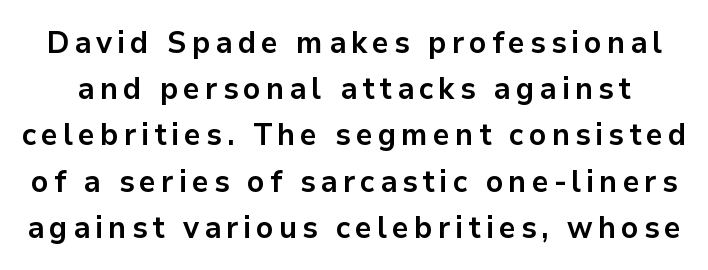
{"serif": "no", "italic": "no", "bold": "yes", "weight": "bold", "width": "normal", "stroke_contrast": "low", "x_height": "medium", "monospaced": "no", "underline": "no", "line_spacing": "normal", "line_spacing_ratio": 1.49, "glyph_px": 31}
